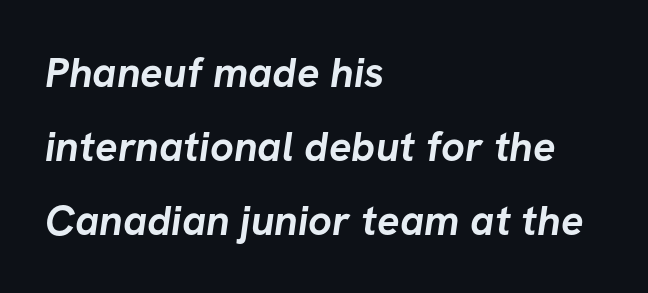
Q: Is the text bold? A: Yes.
Q: Is the typeface a serif or a sans-serif typeface? A: Sans-serif.
Q: Is the text underlined? A: No.
Q: How is the paragraph aligned? A: Left-aligned.
Q: Is the spacing between letters normal or unusually wide? A: Normal.
Q: Width (condensed, normal, or wide)? A: Normal.
Q: Stroke contrast? A: Low.
Q: x-height? A: Medium.
Q: Monospaced? A: No.
